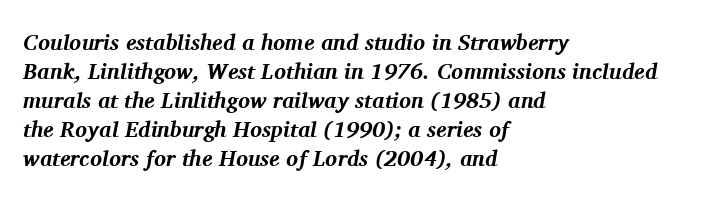
These lines were composed using italics. This sample keeps an unexceptional amount of space between lines. You could call the tracking neutral — neither tight nor loose. Emphasis by weight is at full strength: bold. All the whitespace from short lines collects on the right. Lines of text with bare space underneath.
